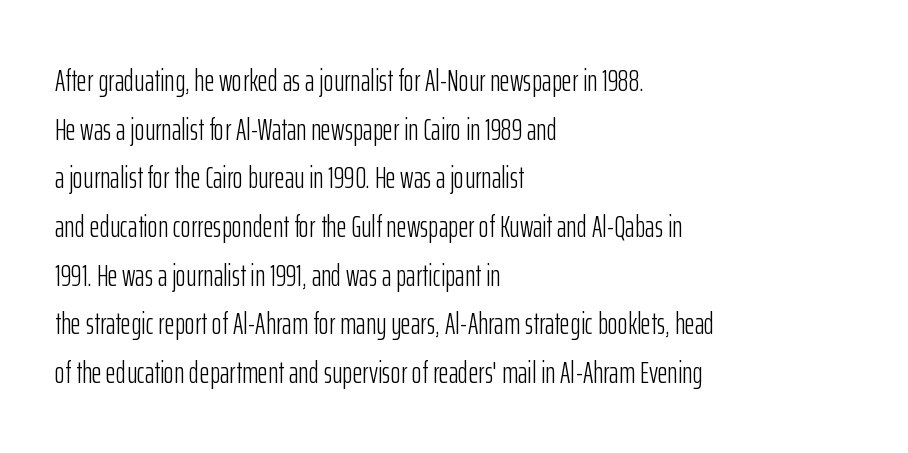
The image shows 31 px light, condensed sans-serif type, upright; set left-aligned, normal line spacing (1.57x), normal letter spacing, not underlined; low stroke contrast and a medium x-height.
